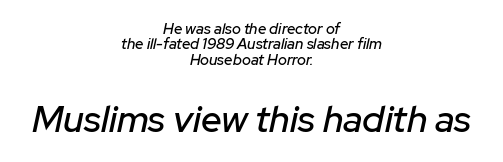
Q: Is the text italic (slanted)? A: Yes, it leans right by about 12 degrees.
Q: Is the text underlined? A: No.
Q: How is the paragraph aligned? A: Centered.
Q: Is the spacing between letters normal or unusually wide? A: Normal.
Q: Is the spacing between lines tight, normal or loose? A: Tight.
Q: Which block of text is set in a larger size, the first (top) or the second (bottom)? A: The second (bottom) one.
Q: Width (condensed, normal, or wide)? A: Normal.
Q: Stroke contrast? A: Low.
Q: x-height? A: Medium.
Q: Monospaced? A: No.
